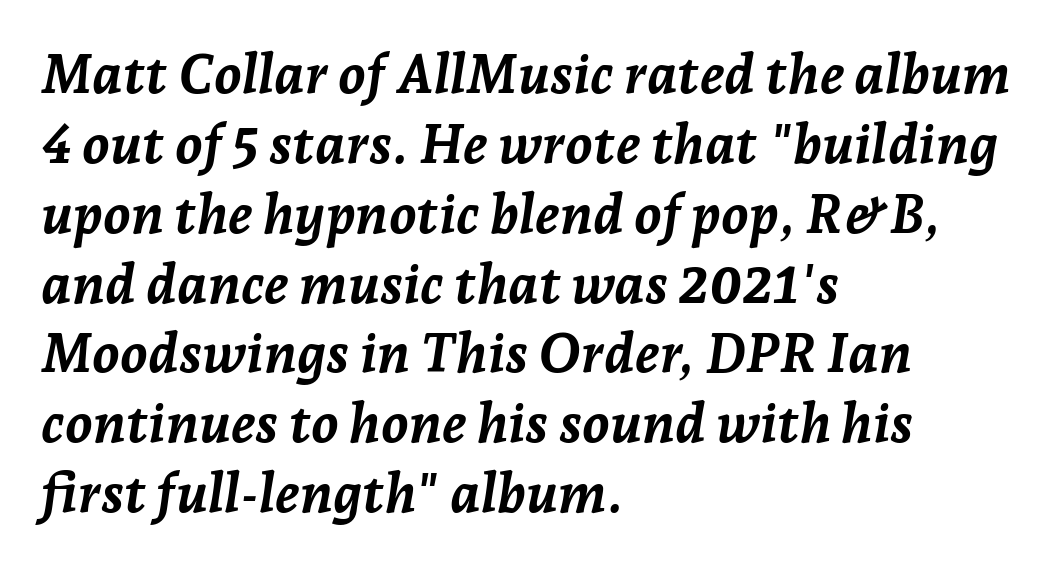
The image shows 55 px semibold type, italic (leaning right); set left-aligned, normal line spacing (1.27x), normal letter spacing, not underlined; low stroke contrast and a medium x-height.
